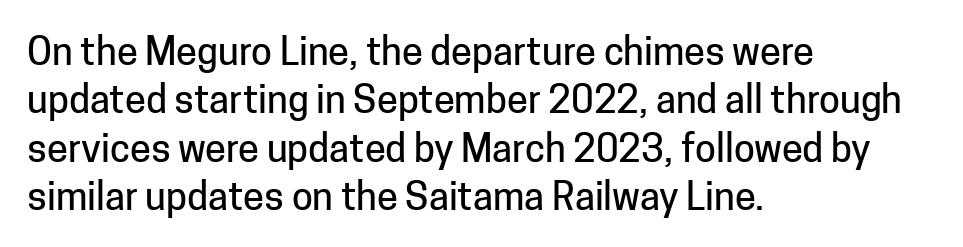
Q: Is the text italic (slanted)? A: No, it is upright.
Q: Is the typeface a serif or a sans-serif typeface? A: Sans-serif.
Q: Is the text underlined? A: No.
Q: How is the paragraph aligned? A: Left-aligned.
Q: Is the spacing between letters normal or unusually wide? A: Normal.
Q: Is the spacing between lines tight, normal or loose? A: Normal.
Q: Width (condensed, normal, or wide)? A: Normal.
Q: Stroke contrast? A: Low.
Q: x-height? A: Medium.
Q: Monospaced? A: No.
